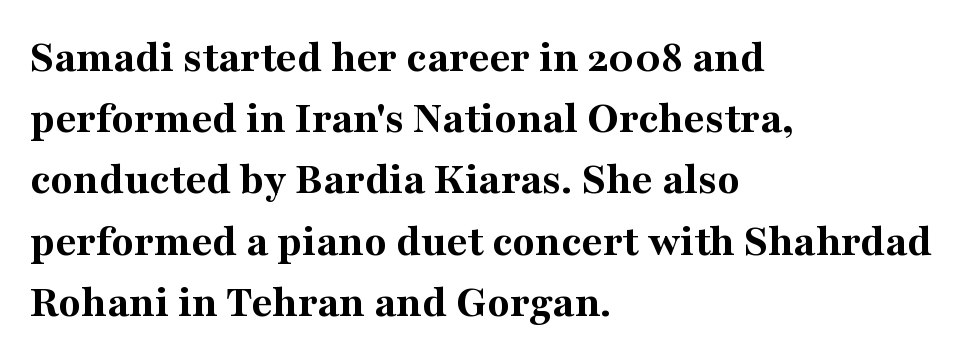
Look at the bottom of the vertical strokes: they flare into serifs here. These words are printed bold, with thick strokes throughout. The rendering uses a moderate line-height, typical for paragraphs. Is this a fixed-width face? No — the glyphs have proportional, varying widths. Words float on clear page, feet unadorned. Does the lettering tilt? It doesn't — this is upright.
